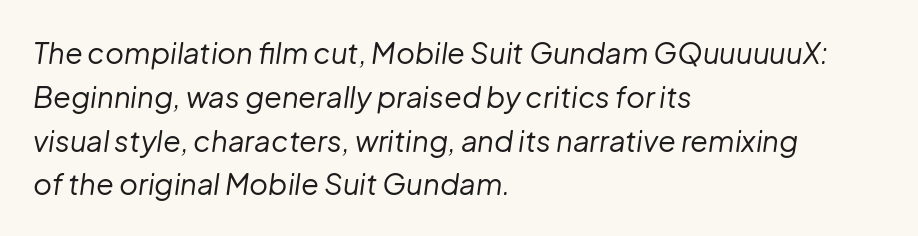
Q: Is the text bold? A: No.
Q: Is the text italic (slanted)? A: Yes, it leans right by about 8 degrees.
Q: Is the text underlined? A: No.
Q: How is the paragraph aligned? A: Left-aligned.
Q: Is the spacing between letters normal or unusually wide? A: Normal.
Q: Is the spacing between lines tight, normal or loose? A: Normal.
Q: Width (condensed, normal, or wide)? A: Normal.
Q: Stroke contrast? A: Low.
Q: x-height? A: Medium.
Q: Monospaced? A: No.
